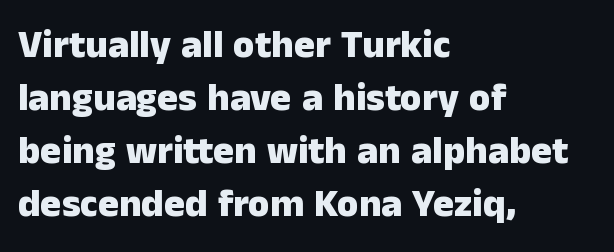
Q: Is the text bold? A: Yes.
Q: Is the text italic (slanted)? A: No, it is upright.
Q: Is the typeface a serif or a sans-serif typeface? A: Sans-serif.
Q: Is the text underlined? A: No.
Q: How is the paragraph aligned? A: Left-aligned.
Q: Is the spacing between letters normal or unusually wide? A: Normal.
Q: Is the spacing between lines tight, normal or loose? A: Normal.
Q: Width (condensed, normal, or wide)? A: Normal.
Q: Stroke contrast? A: Low.
Q: x-height? A: Medium.
Q: Monospaced? A: No.
